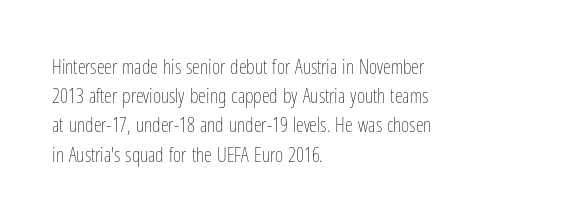
The image shows 20 px text type, upright; set left-aligned, normal line spacing (1.46x), normal letter spacing, not underlined.
